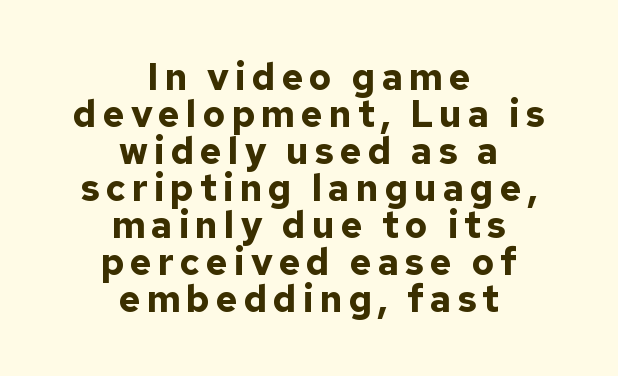
The vertical gap from one line to the next is small. Caption: bold face, heavy strokes. Underlining? Definitely not there. Casual observation: everything's sitting right in the middle. A typesetter would label this face a sans. The passage shown is typed in a proportional face where columns would drift.
